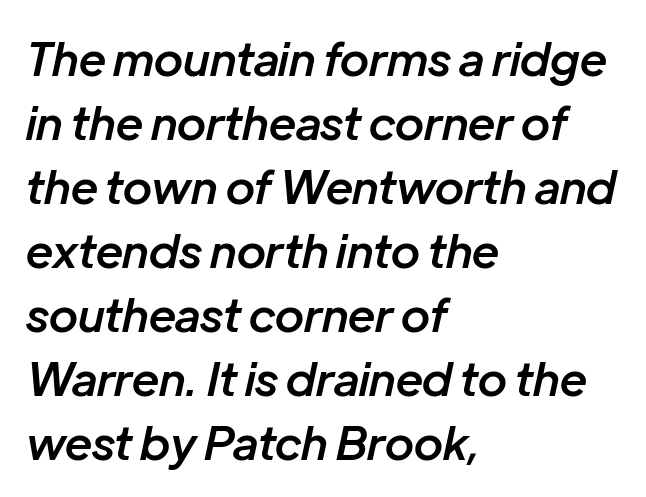
The image shows 46 px semibold type, italic (leaning right); set left-aligned, normal line spacing (1.39x), normal letter spacing, not underlined; low stroke contrast and a medium x-height.
